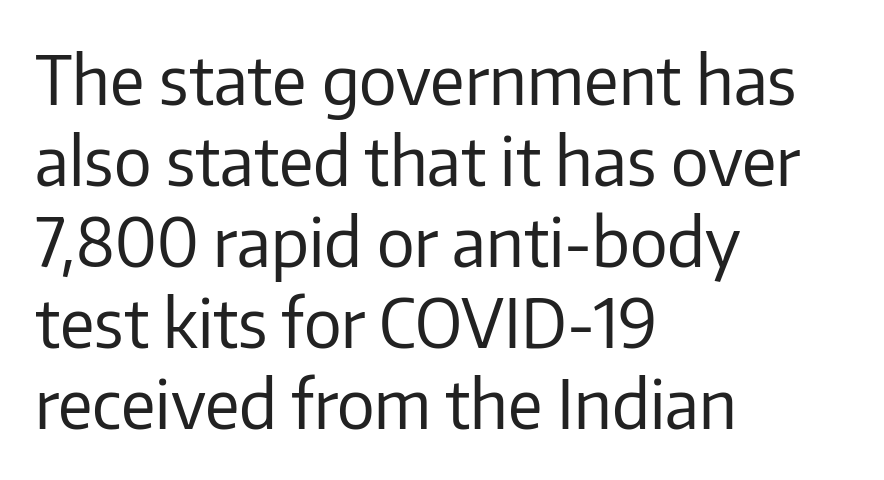
The area under the type is left untouched. The gaps between neighbouring characters are ordinary and unremarkable. Each letter's strokes conclude bluntly, with no projecting serifs. The letters stand upright; this is a roman face.
